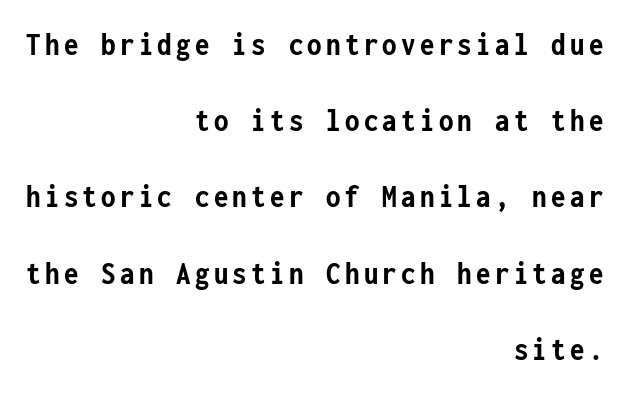
Think of a typewriter: that constant character pitch is what you see here. Do the letters lean? They stand straight. The text was rendered using a sans face with plain stroke endings. Teacher's note: observe the even right margin — that is flush-right alignment.
